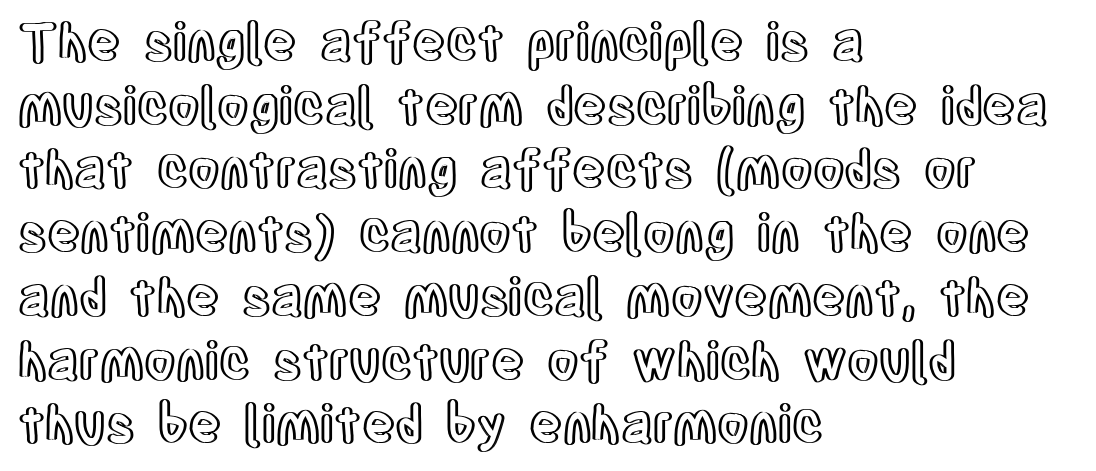
The image shows 51 px condensed type, upright; set left-aligned, normal line spacing (1.25x), normal letter spacing, not underlined; a large x-height.
